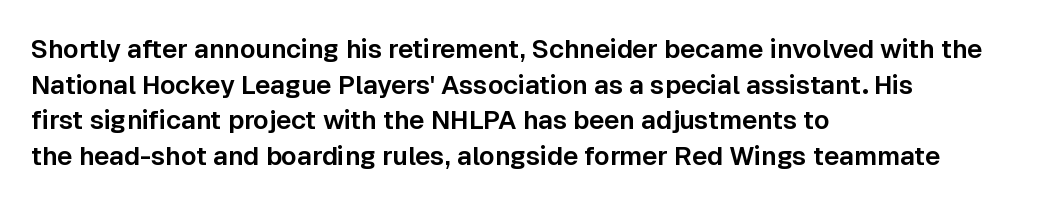
Compared with a centered layout, this one pins lines to the left instead. These lines were composed using upright roman letters. The type is set solid horizontally, with unmodified tracking. Vertical spacing — default. A bare baseline throughout the passage.
